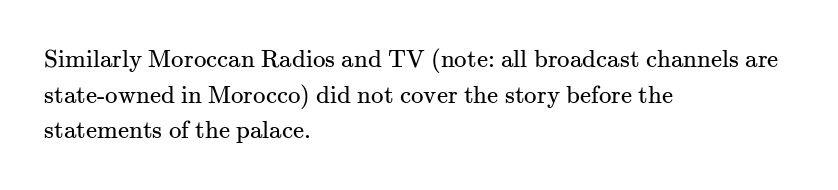
Q: Is the text bold? A: No.
Q: Is the text italic (slanted)? A: No, it is upright.
Q: Is the text underlined? A: No.
Q: How is the paragraph aligned? A: Left-aligned.
Q: Is the spacing between letters normal or unusually wide? A: Normal.
Q: Is the spacing between lines tight, normal or loose? A: Normal.
